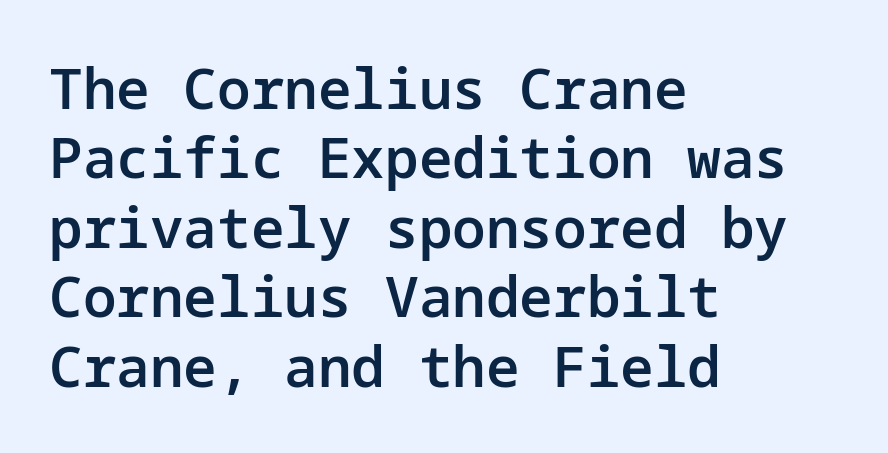
The image shows 56 px semibold sans-serif type, upright; set left-aligned, line spacing 1.24x, normal letter spacing, not underlined; low stroke contrast and a medium x-height.
